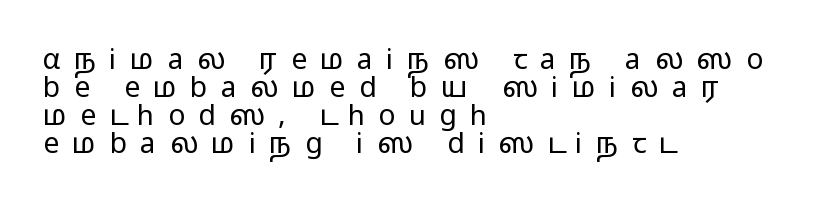
{"serif": "no", "italic": "no", "bold": "no", "weight": "light", "width": "wide", "stroke_contrast": "low", "x_height": "medium", "monospaced": "no", "underline": "no", "align": "left", "line_spacing": "tight", "line_spacing_ratio": 1.0, "letter_spacing": "wide", "letter_spacing_em": 0.48, "glyph_px": 28}
